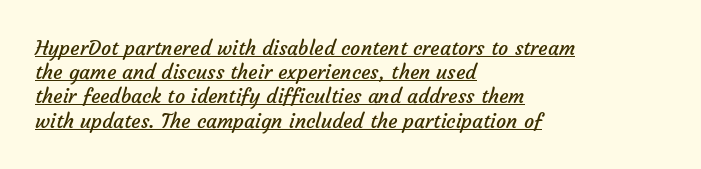
Weight: in the light-to-regular range. The rendering keeps characters at their native spacing. Caption: lettering with a line underneath. Teacher's note: observe the even left margin — that is flush-left alignment.
